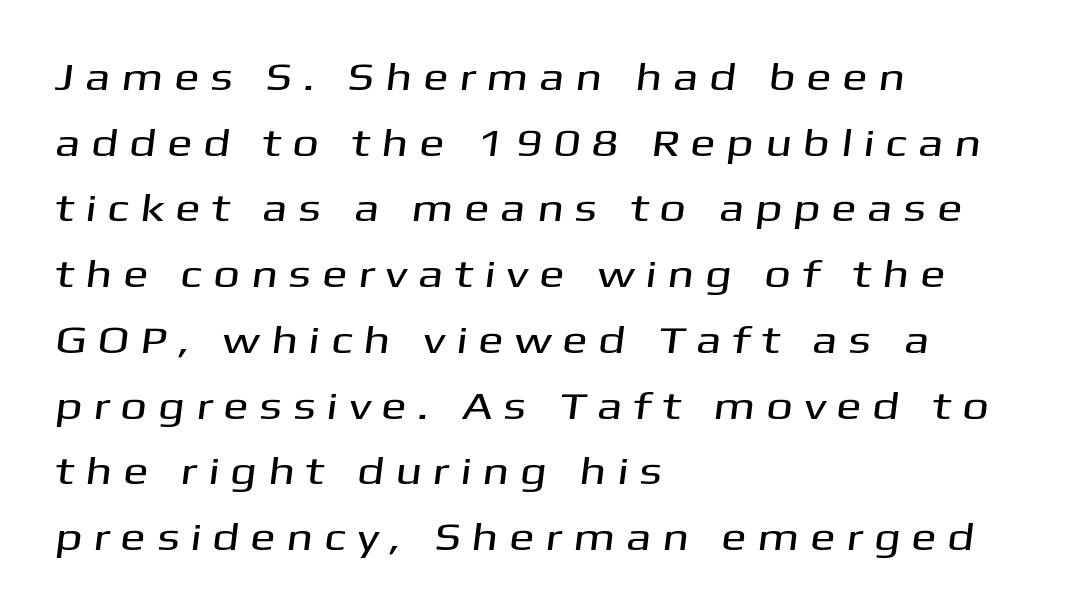
The type family on display is of the sans-serif kind. Glance below the letters and you will spot only blank space. Proportional: the letters do not fall into vertical columns. One-word summary of the alignment: left. The passage shown has open, widely tracked lettering throughout.
